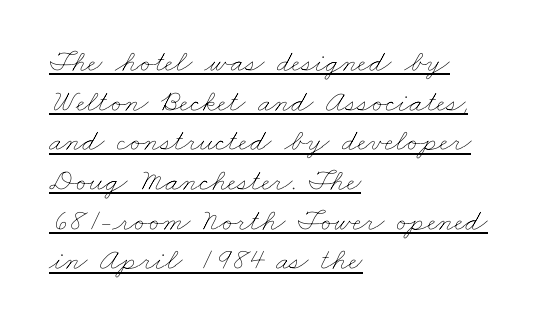
The image shows 31 px thin, wide type; set left-aligned, normal line spacing (1.28x), normal letter spacing, underlined; low stroke contrast and a small x-height.
